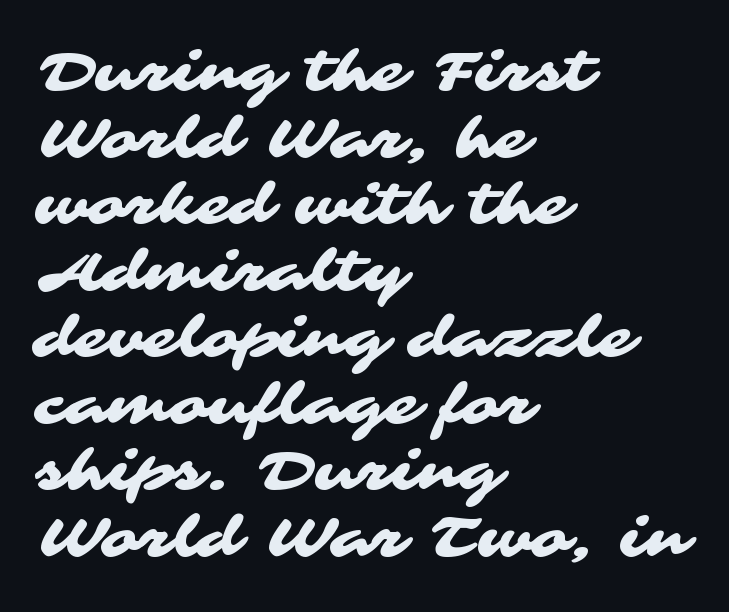
Q: Is the typeface a serif or a sans-serif typeface? A: Sans-serif.
Q: Is the text underlined? A: No.
Q: How is the paragraph aligned? A: Left-aligned.
Q: Is the spacing between letters normal or unusually wide? A: Normal.
Q: Width (condensed, normal, or wide)? A: Wide.
Q: Stroke contrast? A: Medium.
Q: x-height? A: Medium.
Q: Monospaced? A: No.
